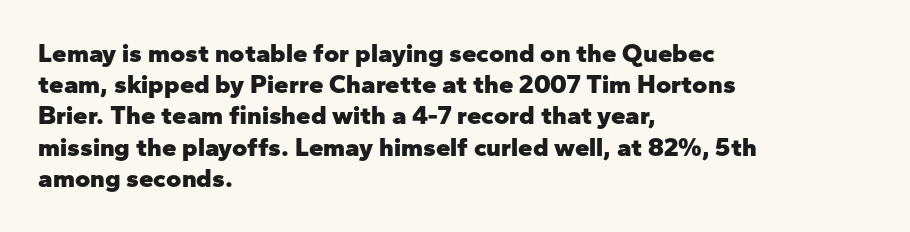
Q: Is the text bold? A: Yes.
Q: Is the text italic (slanted)? A: No, it is upright.
Q: Is the text underlined? A: No.
Q: How is the paragraph aligned? A: Left-aligned.
Q: Is the spacing between letters normal or unusually wide? A: Normal.
